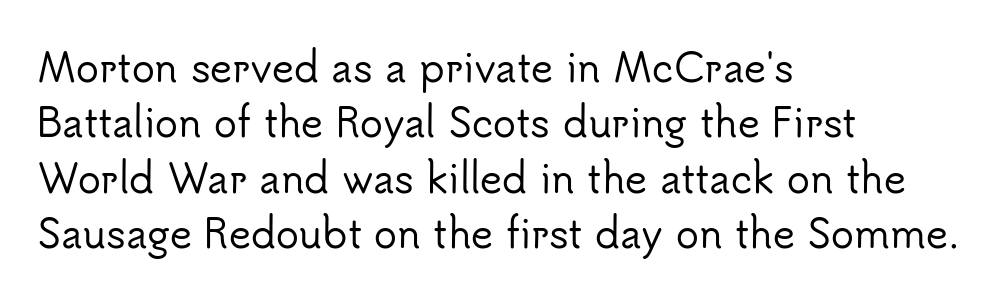
The image shows 38 px sans-serif type, upright; set left-aligned, normal line spacing (1.46x), normal letter spacing, not underlined; low stroke contrast and a small x-height.
